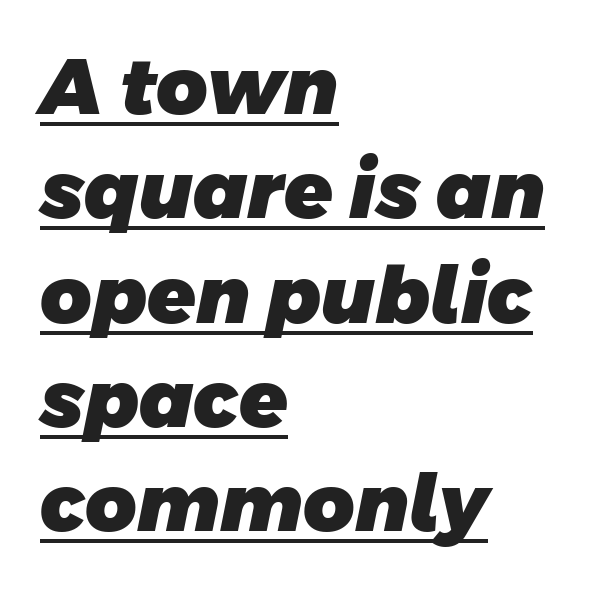
The sample's only ornament is a line tracing under the words. The passage is arranged the way most books set body copy — flush left. Each letter's strokes conclude bluntly, with no projecting serifs. A typesetter would call this zero additional tracking. Here the designer chose a conventional face with non-uniform glyph widths.
